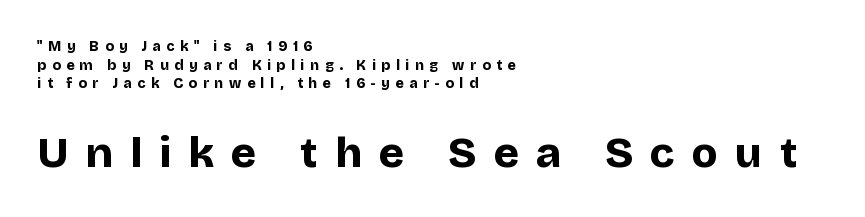
Serifs: no, the terminals of the letterforms are clean. Set as a true bold cut, around the 700 mark. No italicization has been applied; the sample stays upright. The later block is typeset at a bigger size than the earlier block. In terms of leading, this rendering sits right in the middle.
